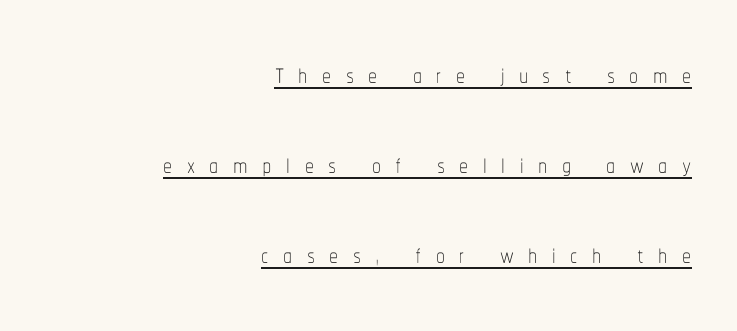
The image shows 36 px thin, condensed type, upright; set right-aligned, loose line spacing (2.5x), unusually wide letter spacing (+0.4 em), underlined; low stroke contrast and a medium x-height.
